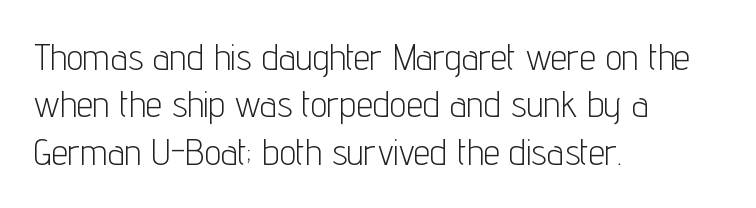
Unlike italic type, these characters show no tilt at all. Plain, unruled lines of type. Regular leading. The gaps between neighbouring characters are ordinary and unremarkable.
